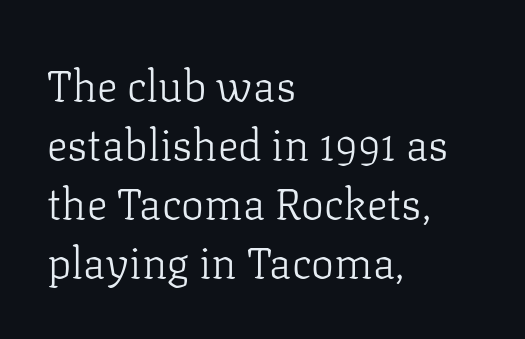
The space between consecutive lines is moderate. Is the block centered? No — it sits flush against the left margin. Descenders are the only things crossing below the line. I'd call this a serif setting — the letters wear small feet. Here the designer chose a conventional face with non-uniform glyph widths. Characters follow at the spacing the type designer built in.
